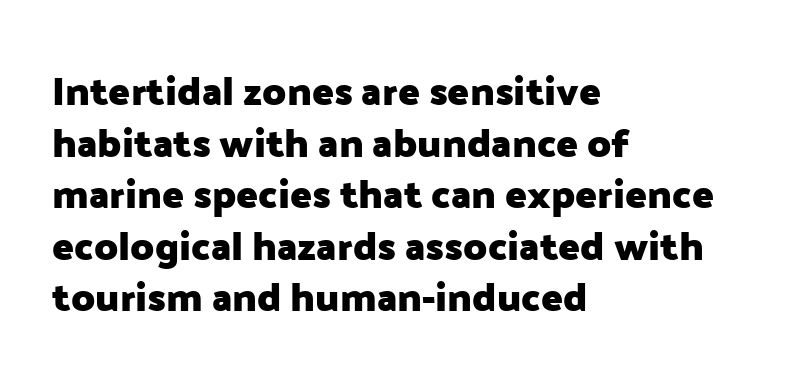
The image shows 40 px heavy sans-serif type, upright; set left-aligned, normal line spacing (1.29x), normal letter spacing, not underlined; low stroke contrast and a medium x-height.
